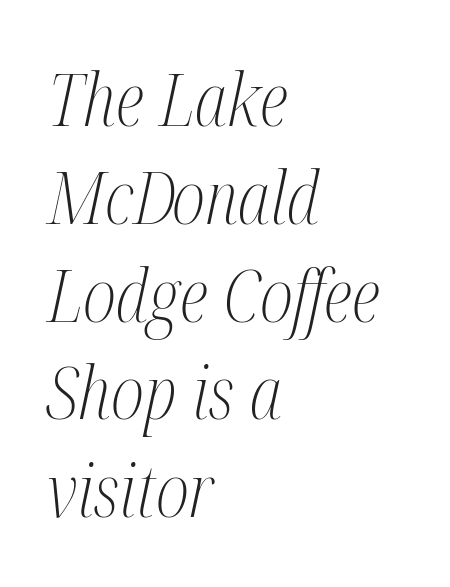
{"serif": "yes", "italic": "yes", "lean": "right", "slant_degrees": 12, "bold": "no", "weight": "light", "width": "condensed", "stroke_contrast": "medium", "x_height": "medium", "monospaced": "no", "underline": "no", "align": "left", "line_spacing": "normal", "line_spacing_ratio": 1.34, "letter_spacing": "normal", "letter_spacing_em": 0.0, "glyph_px": 73}
